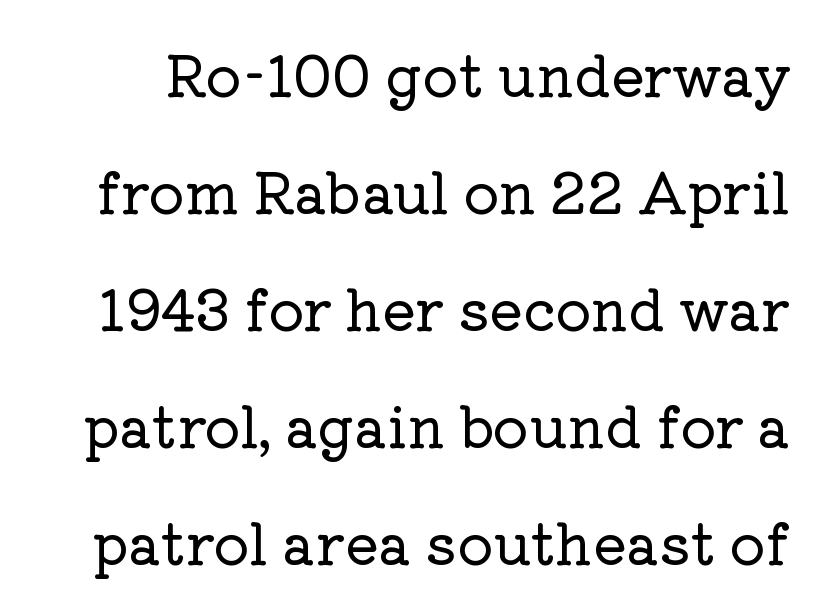
{"serif": "yes", "italic": "no", "width": "normal", "stroke_contrast": "low", "x_height": "medium", "monospaced": "no", "underline": "no", "line_spacing": "loose", "line_spacing_ratio": 2.09, "letter_spacing": "normal", "letter_spacing_em": 0.0, "glyph_px": 56}
